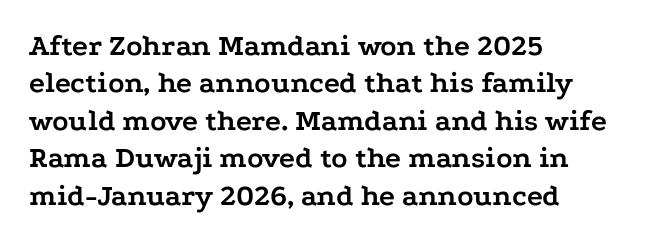
The image shows 30 px semibold, wide serif type, upright; set left-aligned, normal line spacing (1.25x), normal letter spacing, not underlined; low stroke contrast and a medium x-height.
